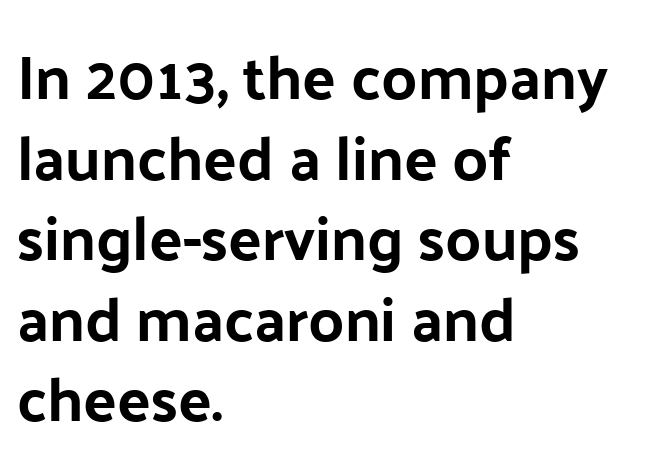
The image shows 62 px sans-serif type, upright; set left-aligned, normal line spacing (1.3x), normal letter spacing, not underlined; low stroke contrast and a medium x-height.
